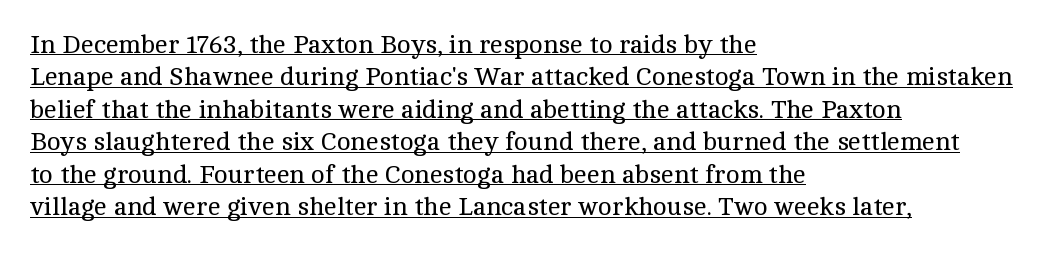
The image shows 26 px text type, upright; set left-aligned, normal line spacing (1.25x), normal letter spacing, underlined.
